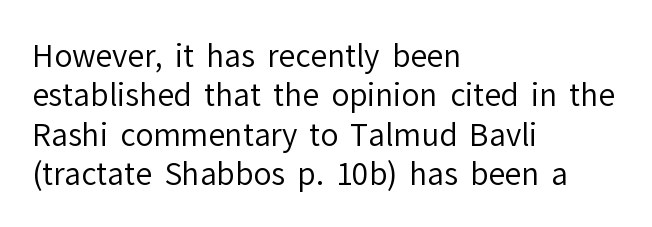
The image shows 30 px regular-weight sans-serif type, upright; set left-aligned, normal line spacing (1.31x), normal letter spacing, not underlined; low stroke contrast and a medium x-height.
